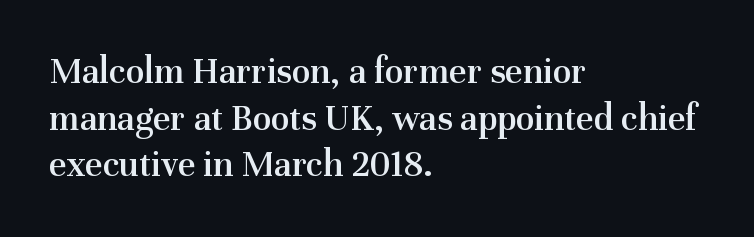
The rendering uses natural spacing where letterforms have individual widths. Characters remain perfectly vertical along every line. Between one letter and the next there's only the usual sliver of space. The characters look somewhat weighty, a semibold short of true bold.
